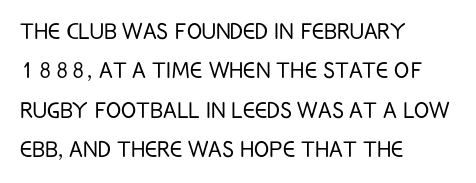
Stroke terminals: plain, sans-serif. Every character sits straight up, as roman type does. Do the characters align in a grid? No, the font is proportional. Weight: regular or lighter. Vertical spacing — default.
